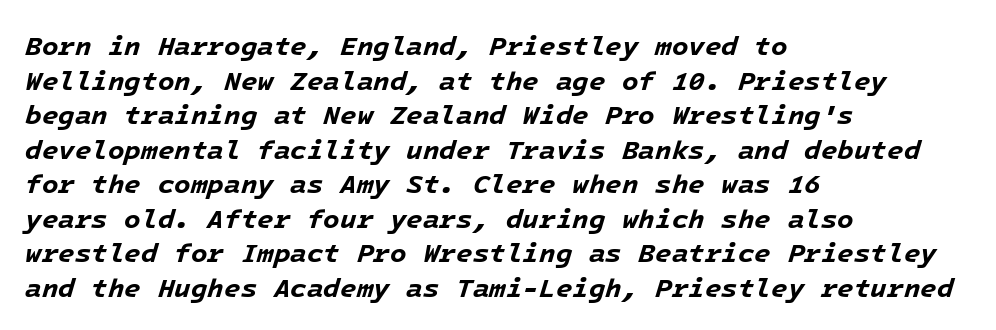
The passage shown leans; its letterforms are oblique. Whoever set this chose a conventional vertical rhythm. The sample has been set heavy, in full bold. The lines are quadded left. Students, note that the glyphs here touch the page at normal intervals. The area under the type is left untouched.
